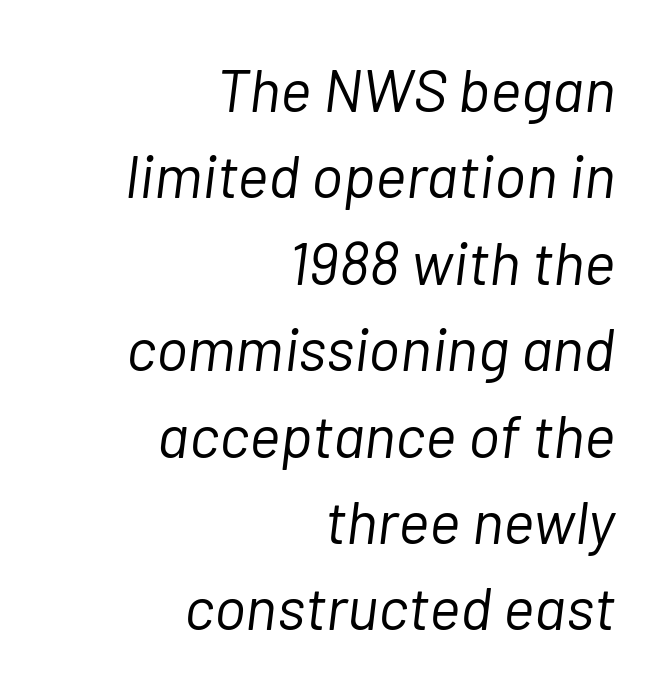
Q: Is the text bold? A: No.
Q: Is the text italic (slanted)? A: Yes, it leans right by about 7 degrees.
Q: Is the text underlined? A: No.
Q: How is the paragraph aligned? A: Right-aligned.
Q: Is the spacing between letters normal or unusually wide? A: Normal.
Q: Is the spacing between lines tight, normal or loose? A: Normal.
Q: Width (condensed, normal, or wide)? A: Normal.
Q: Stroke contrast? A: Low.
Q: x-height? A: Medium.
Q: Monospaced? A: No.
